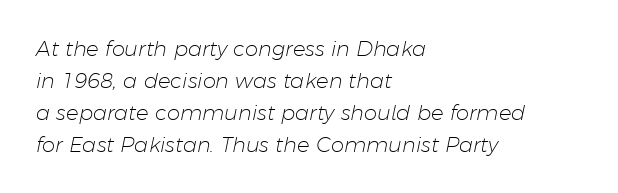
Q: Is the text bold? A: No.
Q: Is the text italic (slanted)? A: Yes, it leans right by about 11 degrees.
Q: Is the text underlined? A: No.
Q: How is the paragraph aligned? A: Left-aligned.
Q: Is the spacing between letters normal or unusually wide? A: Normal.
Q: Is the spacing between lines tight, normal or loose? A: Normal.
